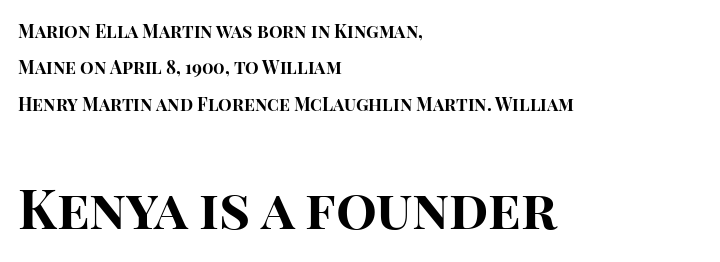
The image shows 54 px bold sans-serif type, upright; set left-aligned, loose line spacing (2.02x), normal letter spacing, not underlined; the second (bottom) block is 3.0x larger; high stroke contrast and a large x-height.
